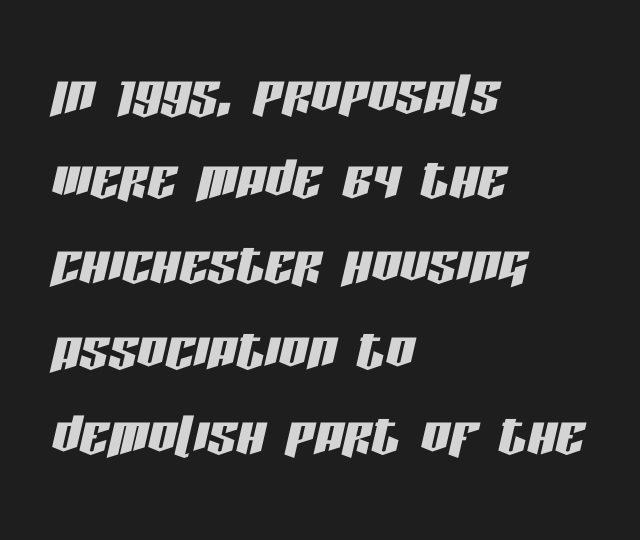
Line starts are locked; line ends wander. Has an underline been added? It has not. In terms of letterspacing, this is plain default setting. Proportional: the letters do not fall into vertical columns. Quick note: italic.
